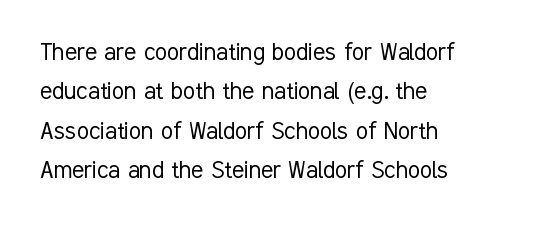
Bold? No — there's no thickening of the strokes. This is the regular roman posture of the typeface. A typesetter would call this zero additional tracking. Quick note: underline off. Line beginnings align vertically; line endings do not.
